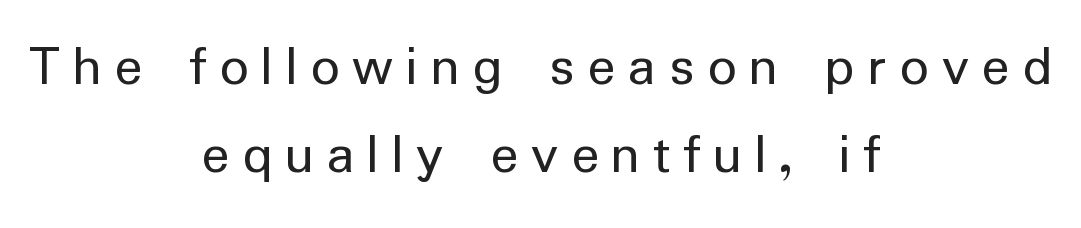
The image shows 58 px regular-weight sans-serif type, upright; set centered, normal line spacing (1.52x), unusually wide letter spacing (+0.22 em), not underlined; low stroke contrast and a medium x-height.
